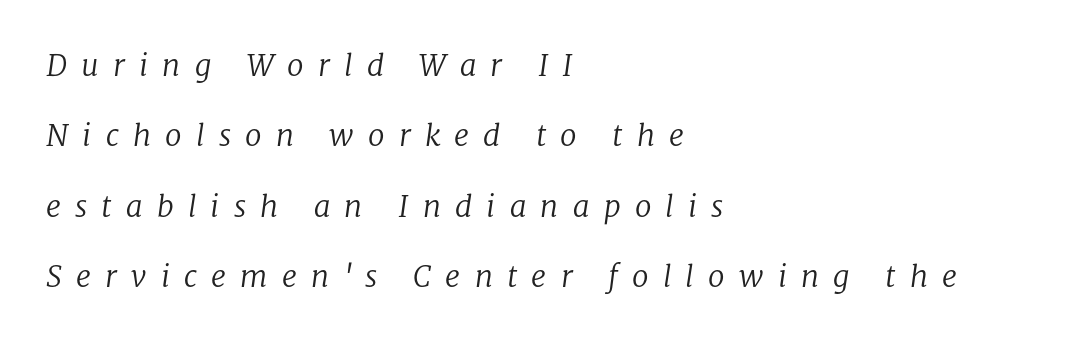
The image shows 30 px regular-weight serif type, italic (leaning right); set left-aligned, loose line spacing (2.35x), unusually wide letter spacing (+0.47 em), not underlined; low stroke contrast and a medium x-height.
